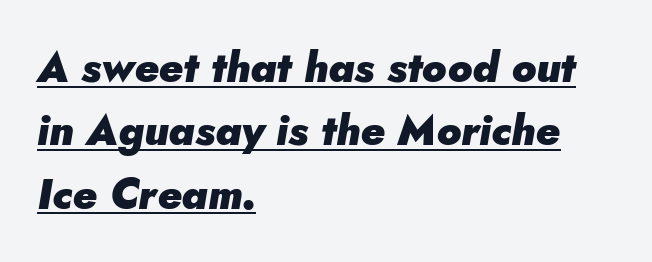
{"italic": "yes", "lean": "right", "slant_degrees": 5, "bold": "yes", "weight": "heavy", "width": "normal", "stroke_contrast": "low", "x_height": "small", "monospaced": "no", "underline": "yes", "align": "left", "line_spacing": "normal", "line_spacing_ratio": 1.51, "letter_spacing": "normal", "letter_spacing_em": 0.0, "glyph_px": 42}
